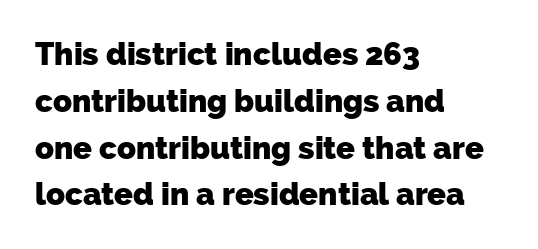
The image shows 31 px heavy sans-serif type; set left-aligned, normal line spacing (1.51x), normal letter spacing, not underlined; low stroke contrast and a medium x-height.
